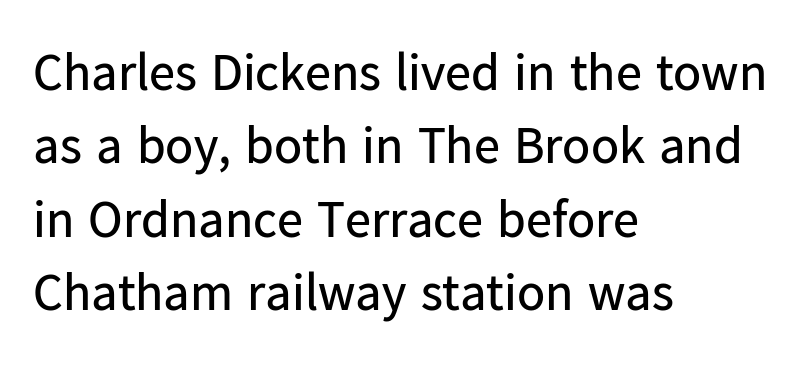
Q: Is the text bold? A: No.
Q: Is the text italic (slanted)? A: No, it is upright.
Q: Is the typeface a serif or a sans-serif typeface? A: Sans-serif.
Q: Is the text underlined? A: No.
Q: How is the paragraph aligned? A: Left-aligned.
Q: Is the spacing between letters normal or unusually wide? A: Normal.
Q: Is the spacing between lines tight, normal or loose? A: Normal.
Q: Width (condensed, normal, or wide)? A: Normal.
Q: Stroke contrast? A: Low.
Q: x-height? A: Medium.
Q: Monospaced? A: No.
